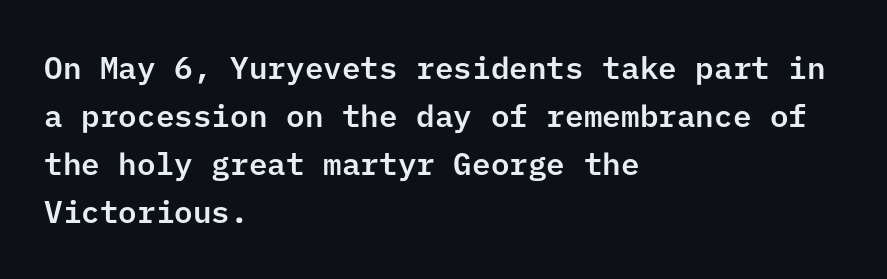
The image shows 31 px sans-serif type, upright; set left-aligned, normal line spacing (1.55x), normal letter spacing, not underlined; low stroke contrast and a medium x-height.
